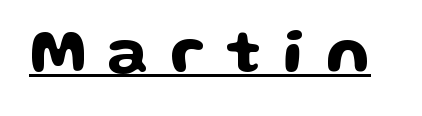
{"serif": "no", "italic": "no", "width": "wide", "stroke_contrast": "low", "x_height": "medium", "monospaced": "no", "underline": "yes", "letter_spacing": "wide", "letter_spacing_em": 0.33, "glyph_px": 64}
